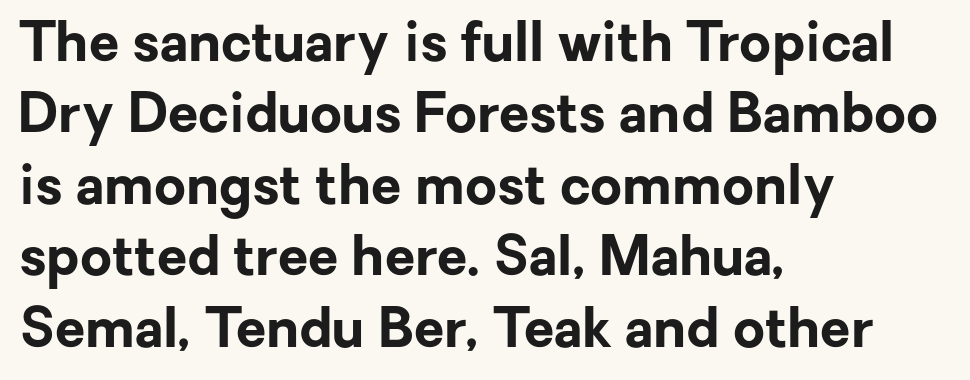
A bare baseline throughout the passage. A typesetter would mark this as roman, not italic. Caption: standard tracking, unaltered. Spacing verdict: proportional, widths tailored to each character.
